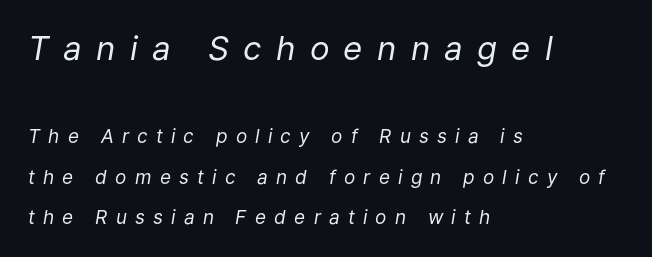
The image shows 33 px regular-weight type, italic (leaning right); set left-aligned, loose line spacing (2.12x), unusually wide letter spacing (+0.43 em), not underlined; the first (top) block is 1.74x larger; low stroke contrast and a medium x-height.
